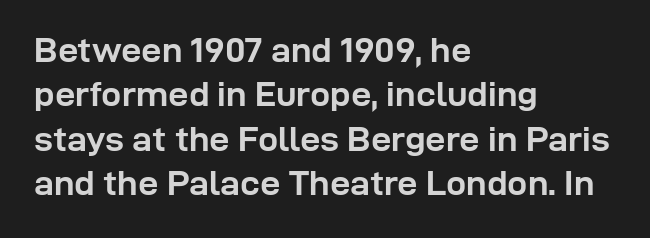
Q: Is the text bold? A: Yes.
Q: Is the text italic (slanted)? A: No, it is upright.
Q: Is the typeface a serif or a sans-serif typeface? A: Sans-serif.
Q: Is the text underlined? A: No.
Q: How is the paragraph aligned? A: Left-aligned.
Q: Is the spacing between letters normal or unusually wide? A: Normal.
Q: Width (condensed, normal, or wide)? A: Normal.
Q: Stroke contrast? A: Low.
Q: x-height? A: Medium.
Q: Monospaced? A: No.
